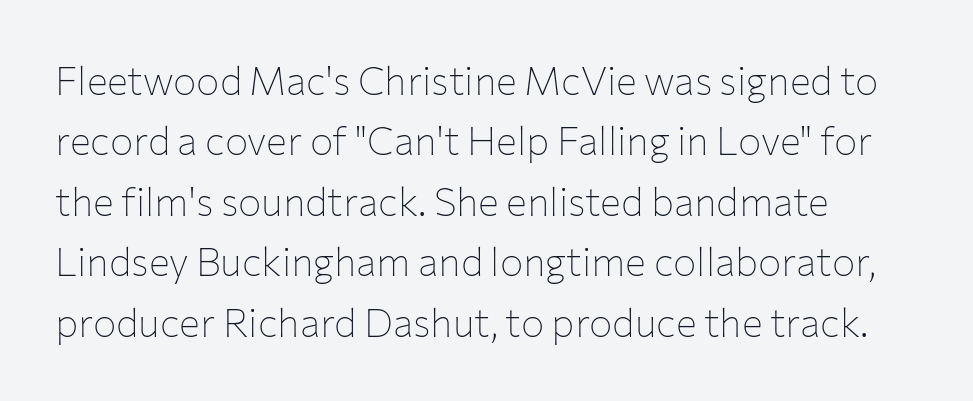
{"serif": "no", "italic": "no", "bold": "no", "weight": "thin", "width": "normal", "stroke_contrast": "low", "x_height": "medium", "monospaced": "no", "underline": "no", "align": "left", "line_spacing": "normal", "line_spacing_ratio": 1.55, "letter_spacing": "normal", "letter_spacing_em": 0.0, "glyph_px": 39}
